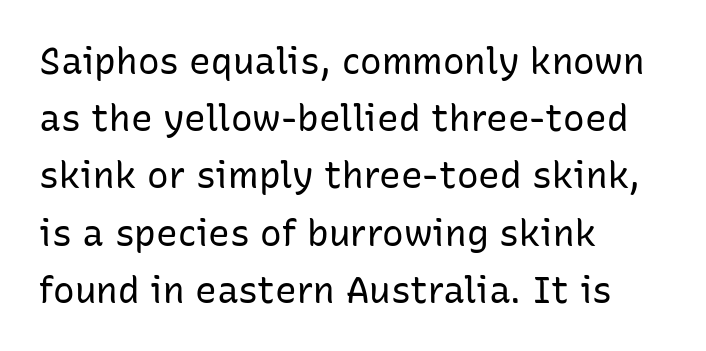
The strip under each line holds only bare page. The letters stand upright; this is a roman face. The lines in this sample share a left origin and differ only in where they stop. A typesetter would call this leading conventional body-copy spacing. The letters advance in unequal steps, a hallmark of proportional type. No letter is thick-stroked: the sample isn't bold.
